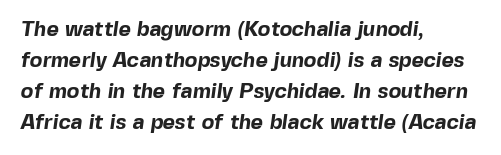
The image shows 21 px bold type; set left-aligned, normal line spacing (1.48x), normal letter spacing, not underlined.
